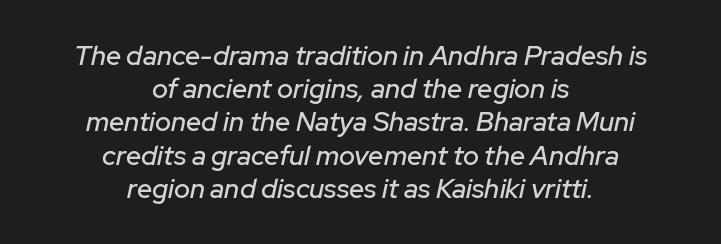
Q: Is the text italic (slanted)? A: Yes, it leans right by about 12 degrees.
Q: Is the text underlined? A: No.
Q: How is the paragraph aligned? A: Centered.
Q: Is the spacing between letters normal or unusually wide? A: Normal.
